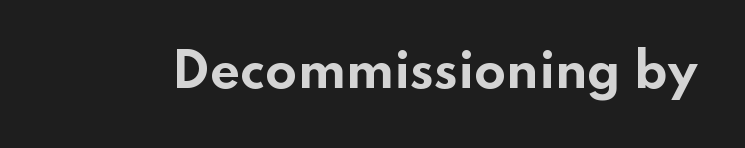
The image shows 47 px bold, wide sans-serif type, upright; set normal letter spacing, not underlined; low stroke contrast and a small x-height.
